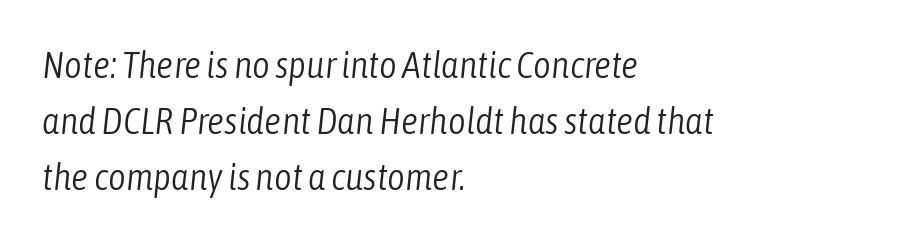
Characters are canted at an angle relative to the baseline's perpendicular. Letter spacing: default. Nothing heavy about these letters — not bold at all. This rendering uses left alignment, leaving the right contour irregular.
